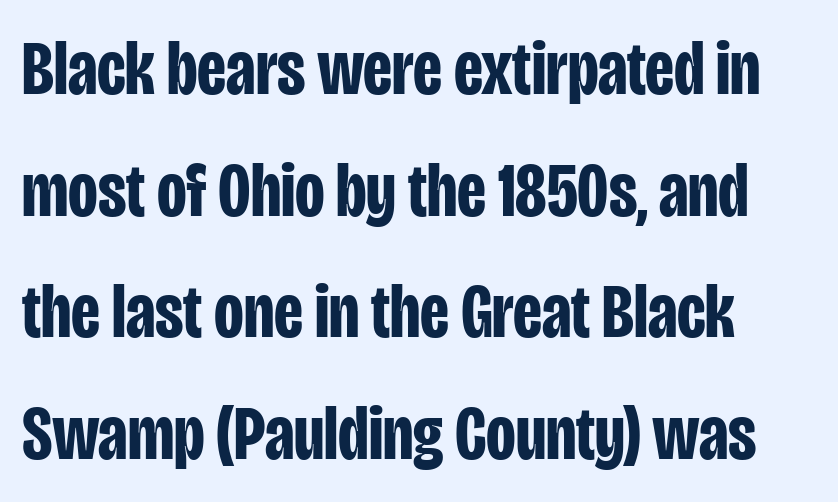
{"serif": "no", "italic": "no", "bold": "yes", "weight": "bold", "width": "condensed", "stroke_contrast": "low", "x_height": "large", "monospaced": "no", "underline": "no", "align": "left", "line_spacing": "normal", "line_spacing_ratio": 1.58, "letter_spacing": "normal", "letter_spacing_em": 0.0, "glyph_px": 77}
